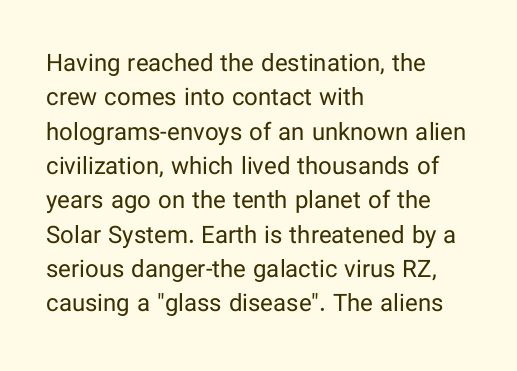
Vertical stems look standard width or narrower in stroke. Default kerning and tracking; the words read as compact shapes. These lines are set flush left with a ragged right edge. The baseline area is clear.
